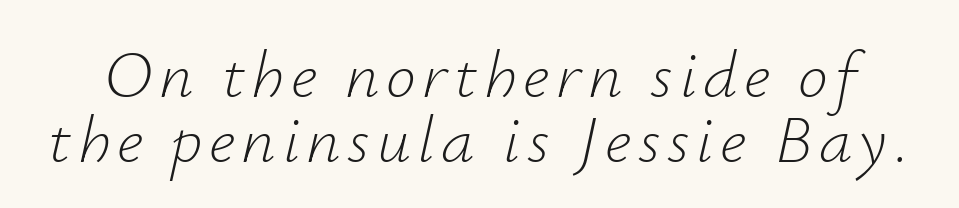
The image shows 67 px light type, italic (leaning right); set tight line spacing (0.97x), not underlined; low stroke contrast and a small x-height.
